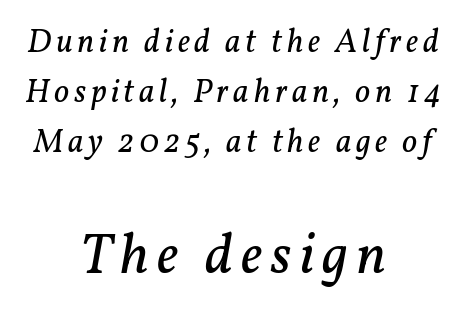
This sample is center-justified, so both line endings float freely. Does the type have serifs? Yes, each stem ends in a small foot. The letters advance in unequal steps, a hallmark of proportional type. The whole block is typeset with a tilt.
